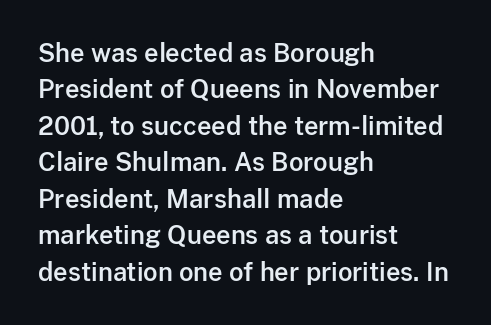
The image shows 25 px text type, upright; set left-aligned, normal line spacing (1.46x), normal letter spacing, not underlined.
